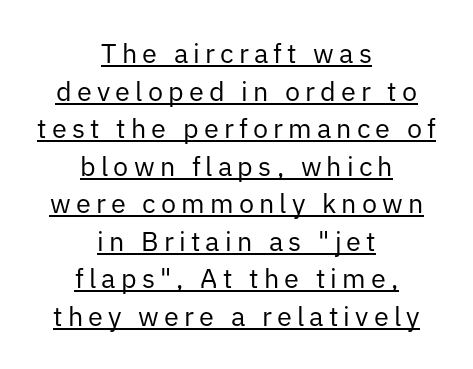
The characters are drawn with everyday or finer stroke widths. Short and long lines alike share a common midpoint. What's the leading like? Ordinary, nothing unusual. Notice how the stems are strictly vertical — no italics here. Beneath each row of characters lies a ruled line.
